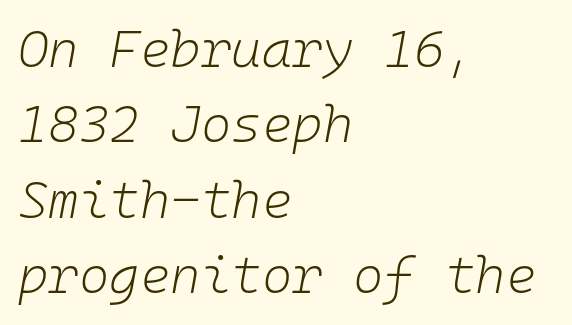
The letterforms sit at book weight or below. The face used here is monospaced, like something from a code editor. This sample is left-justified, so line endings fall wherever the words run out. Horizontal bands of white between lines are of average thickness.
